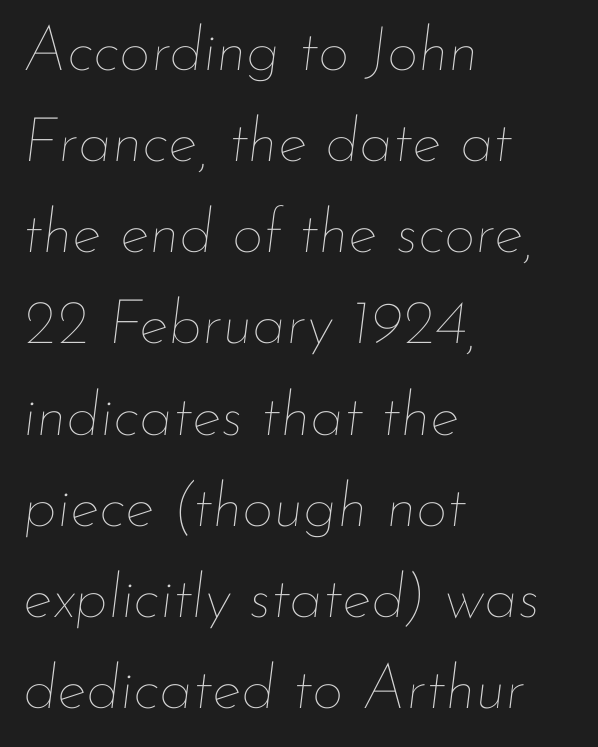
The lines in this sample share a left origin and differ only in where they stop. Observe the lean: these are italic letterforms. The rendering uses natural spacing where letterforms have individual widths. The passage shown is not bold in any degree.
